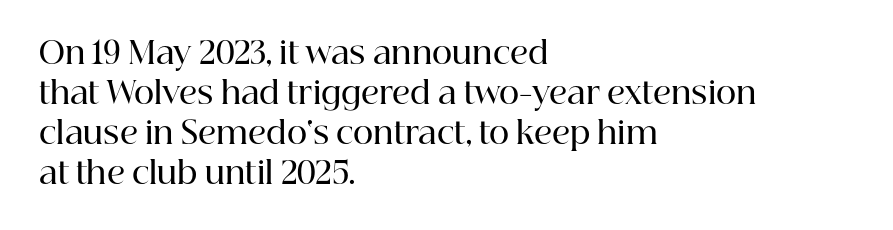
These lines sit exactly where default settings would place them. The compositor pushed each line to the left boundary. Is the letter spacing exaggerated? No — it looks like the ordinary default. Do the letters lean? They stand straight. The strip under each line holds only bare page.
